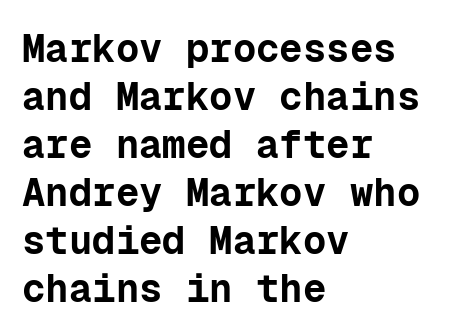
The image shows 39 px bold sans-serif type, upright, monospaced; set left-aligned, line spacing 1.23x, normal letter spacing, not underlined; low stroke contrast and a medium x-height.
